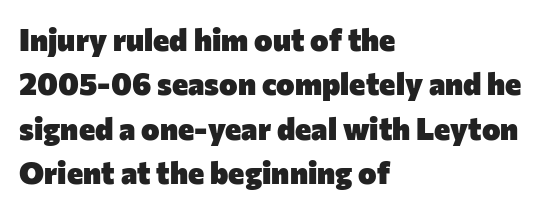
The passage shown is typed in a proportional face where columns would drift. The typesetter chose a ragged-right arrangement here. The foot of each line stays bare and open. Short note: letters normally spaced. This block has exactly the height ordinary leading produces.
